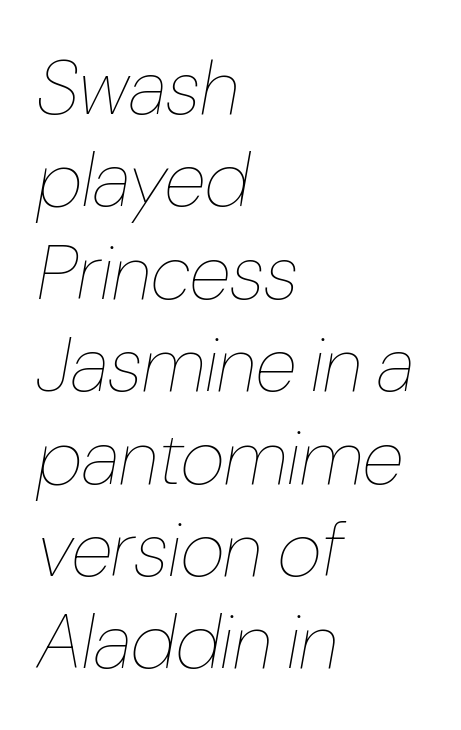
No heavy texture on the line: the type isn't bold. The type is set solid horizontally, with unmodified tracking. Each line starts at the same left margin while the right side varies. When letters slant like this, we call the style italic.
